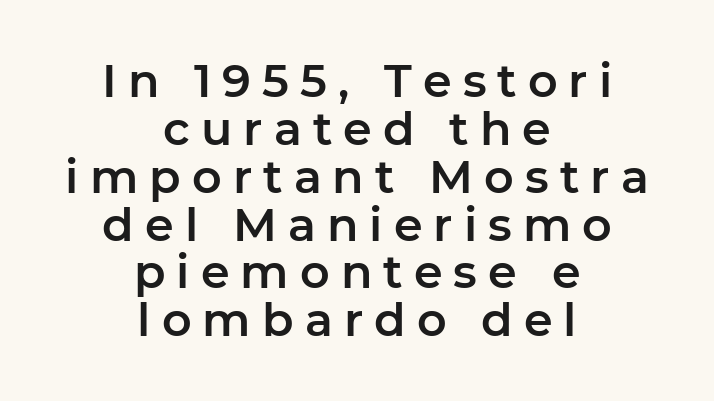
Characters remain perfectly vertical along every line. These lines are rendered in a variable-pitch font. Glyph-to-glyph distance is far greater than everyday printed text. The letters carry no serifs — their stems end cleanly without finishing strokes. A bare baseline throughout the passage. Layout note: lines centered.
